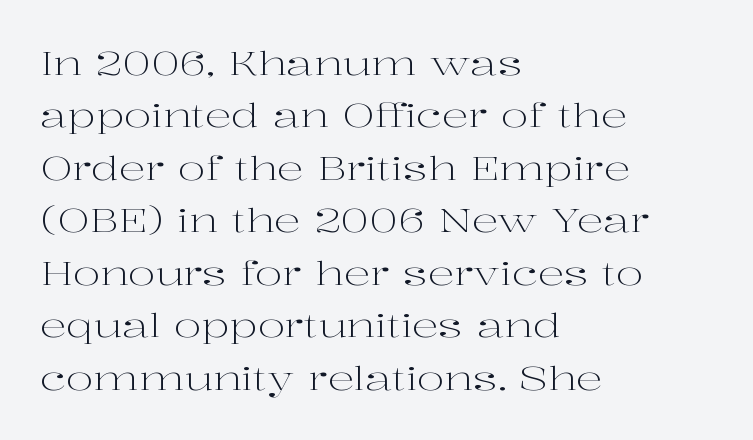
If you measured baseline to baseline, you'd find a middling distance. Notice how the passage keeps a crisp vertical edge on the left only. Typographically, this falls in the serif category. The string is rendered with underlining switched off. The letterforms sit at book weight or below.
